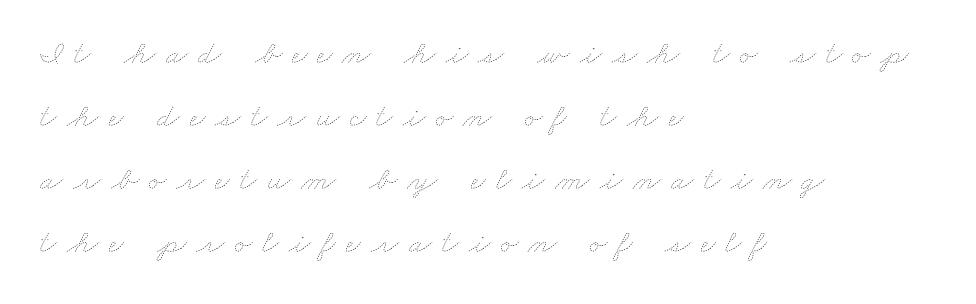
{"bold": "no", "weight": "thin", "width": "wide", "stroke_contrast": "low", "x_height": "small", "monospaced": "no", "underline": "no", "align": "left", "line_spacing": "loose", "line_spacing_ratio": 1.91, "letter_spacing": "wide", "letter_spacing_em": 0.3, "glyph_px": 33}
